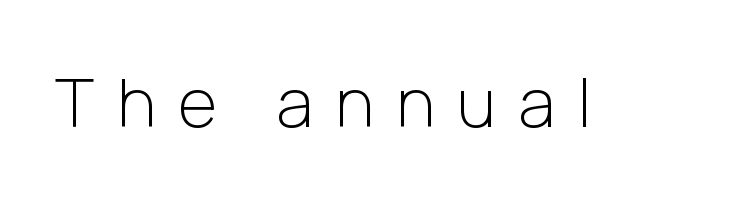
The image shows 67 px light sans-serif type, upright; set unusually wide letter spacing (+0.34 em), not underlined; low stroke contrast and a medium x-height.
